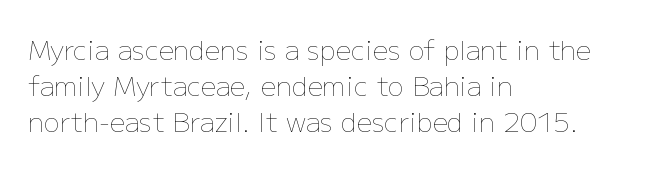
{"italic": "no", "bold": "no", "underline": "no", "align": "left", "line_spacing": "normal", "line_spacing_ratio": 1.34, "letter_spacing": "normal", "letter_spacing_em": 0.0, "glyph_px": 27}
